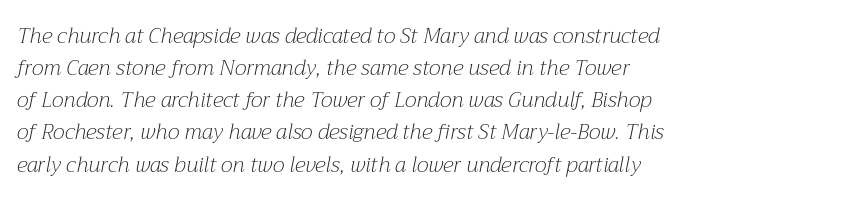
Q: Is the text bold? A: No.
Q: Is the text italic (slanted)? A: Yes, it leans right by about 12 degrees.
Q: Is the text underlined? A: No.
Q: How is the paragraph aligned? A: Left-aligned.
Q: Is the spacing between letters normal or unusually wide? A: Normal.
Q: Is the spacing between lines tight, normal or loose? A: Normal.
